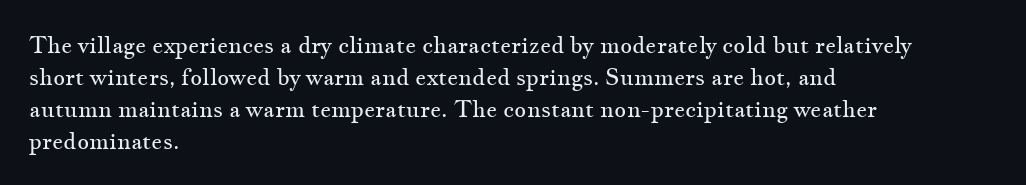
The image shows 23 px text type, upright; set left-aligned, normal line spacing (1.39x), normal letter spacing, not underlined.
